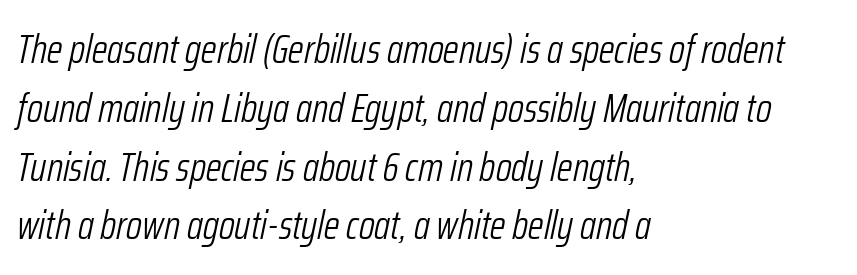
Q: Is the text bold? A: No.
Q: Is the text italic (slanted)? A: Yes, it leans right by about 12 degrees.
Q: Is the text underlined? A: No.
Q: How is the paragraph aligned? A: Left-aligned.
Q: Is the spacing between letters normal or unusually wide? A: Normal.
Q: Is the spacing between lines tight, normal or loose? A: Normal.
Q: Width (condensed, normal, or wide)? A: Condensed.
Q: Stroke contrast? A: Low.
Q: x-height? A: Medium.
Q: Monospaced? A: No.
